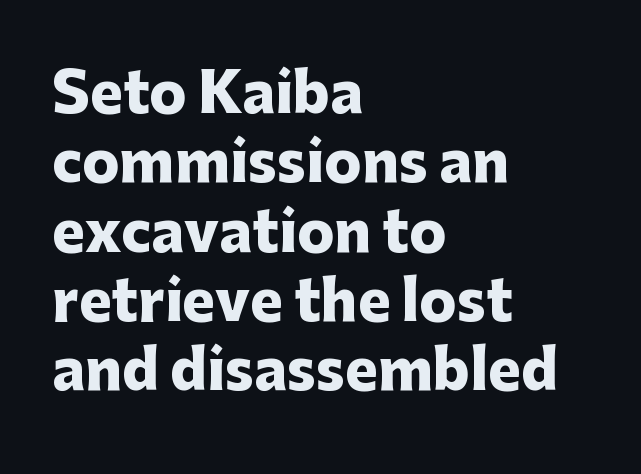
The image shows 55 px heavy sans-serif type, upright; set left-aligned, normal line spacing (1.26x), normal letter spacing, not underlined; low stroke contrast and a medium x-height.
